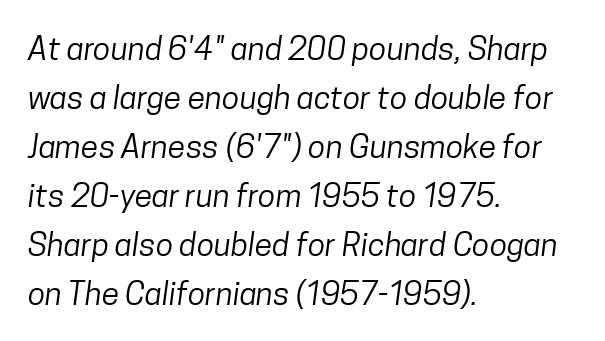
Note the varied advance widths — an 'i' is clearly narrower than an 'm'. Words appear dense and cohesive because spacing is normal. Weight: regular or lighter. Does the leading feel generous? No, just average.
